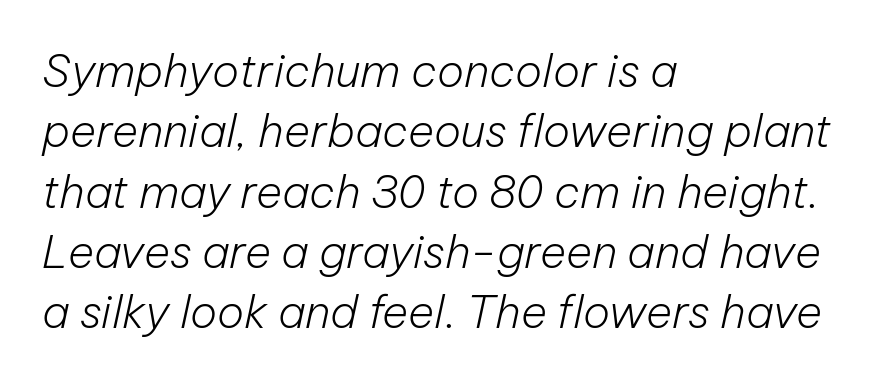
The strip under each line holds only bare page. The designer left line spacing at the default. A typesetter would mark this as italic. Think standard paragraph weight, or any step lighter than that.
